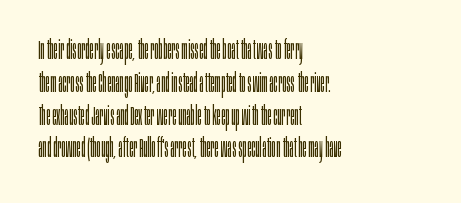
Check the space under the baseline: it is left empty. Posture: upright roman. Is the type heavy? It reads as light-to-regular instead. One-word summary of the alignment: left. The line-height multiplier appears to be the usual default.
